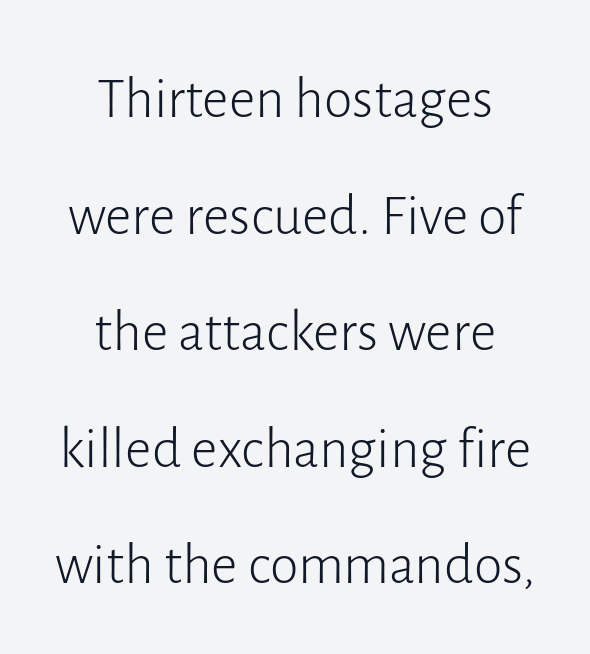
{"serif": "no", "italic": "no", "bold": "no", "weight": "light", "width": "normal", "stroke_contrast": "low", "x_height": "medium", "monospaced": "no", "underline": "no", "align": "center", "line_spacing": "loose", "line_spacing_ratio": 2.01, "letter_spacing": "normal", "letter_spacing_em": 0.0, "glyph_px": 58}
